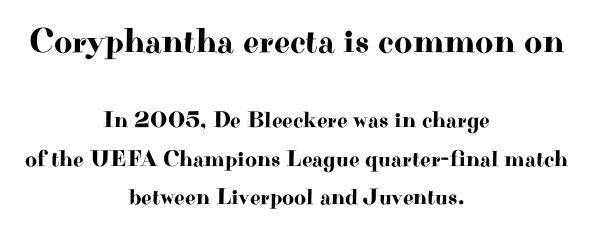
Rendered with straight, roman letterforms. The vertical gap from one line to the next is medium. This rendering features lettering with no underline. In terms of letterspacing, this is plain default setting. Every row of glyphs is offset so its center matches the block's center. Unlike a clean sans, this face finishes its strokes with serifs.
